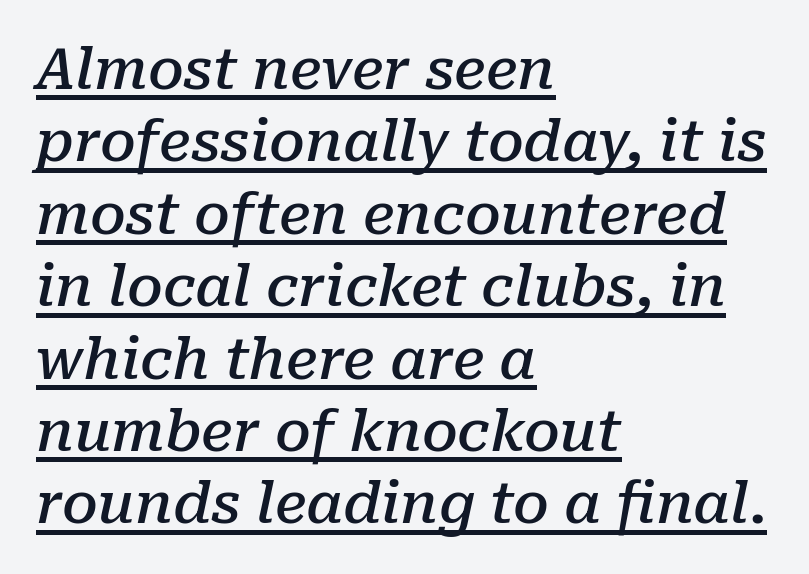
{"serif": "yes", "italic": "yes", "lean": "right", "slant_degrees": 10, "bold": "semi", "weight": "semibold", "width": "normal", "stroke_contrast": "low", "x_height": "medium", "monospaced": "no", "underline": "yes", "align": "left", "line_spacing": "normal", "line_spacing_ratio": 1.27, "letter_spacing": "normal", "letter_spacing_em": 0.0, "glyph_px": 57}
